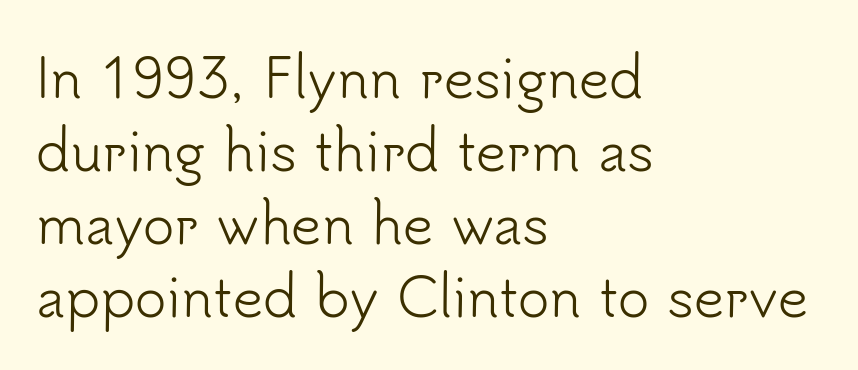
{"serif": "no", "italic": "no", "bold": "no", "weight": "light", "width": "normal", "stroke_contrast": "low", "x_height": "small", "monospaced": "no", "underline": "no", "align": "left", "line_spacing": "normal", "line_spacing_ratio": 1.38, "letter_spacing": "normal", "letter_spacing_em": 0.0, "glyph_px": 53}
